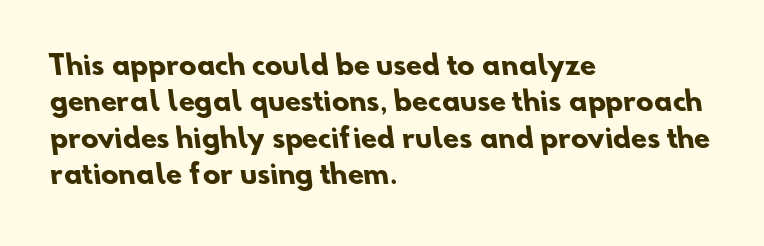
The space between consecutive lines is moderate. The paragraph has a hard left edge and a soft right edge. Descender tails drop into unmarked territory. As a designer I'd log this as weight 700, bold.
